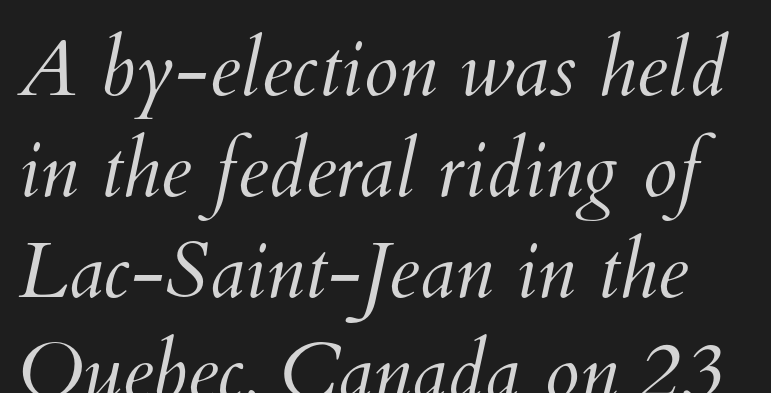
Is the type heavy? It reads as light-to-regular instead. Do the characters align in a grid? No, the font is proportional. Line spacing here is normal. Words appear dense and cohesive because spacing is normal. Underline: absent.
